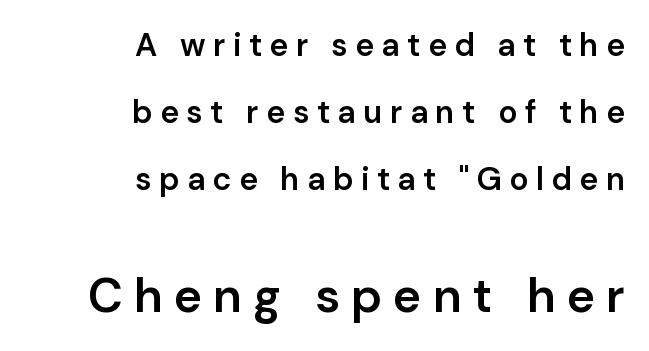
{"serif": "no", "italic": "no", "bold": "semi", "weight": "semibold", "width": "normal", "stroke_contrast": "low", "x_height": "medium", "monospaced": "no", "underline": "no", "align": "right", "line_spacing": "loose", "line_spacing_ratio": 2.1, "letter_spacing": "wide", "letter_spacing_em": 0.23, "larger_block": "second", "size_ratio": 1.5, "glyph_px": 48}
